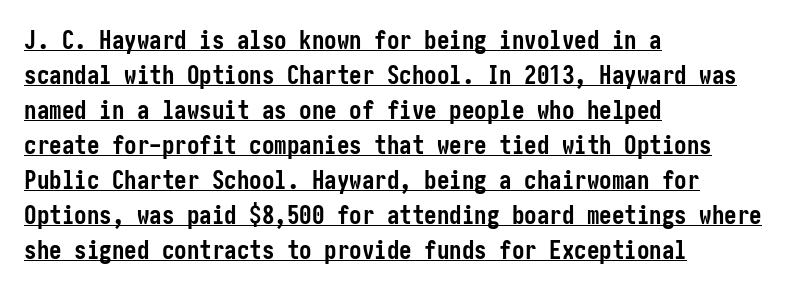
{"italic": "no", "bold": "yes", "underline": "yes", "align": "left", "line_spacing": "normal", "line_spacing_ratio": 1.4, "letter_spacing": "normal", "letter_spacing_em": 0.0, "glyph_px": 25}
